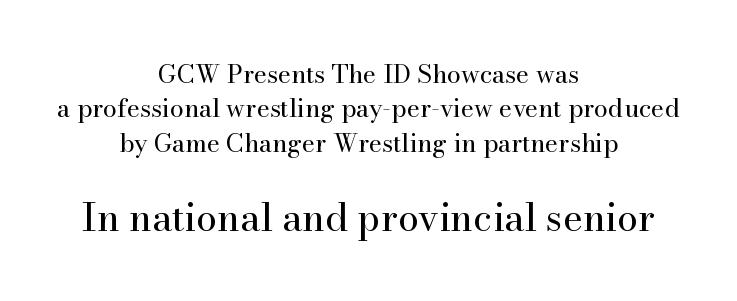
Q: Is the text bold? A: No.
Q: Is the text italic (slanted)? A: No, it is upright.
Q: Is the typeface a serif or a sans-serif typeface? A: Serif.
Q: Is the text underlined? A: No.
Q: How is the paragraph aligned? A: Centered.
Q: Is the spacing between letters normal or unusually wide? A: Normal.
Q: Is the spacing between lines tight, normal or loose? A: Normal.
Q: Which block of text is set in a larger size, the first (top) or the second (bottom)? A: The second (bottom) one.
Q: Width (condensed, normal, or wide)? A: Normal.
Q: Stroke contrast? A: High.
Q: x-height? A: Small.
Q: Monospaced? A: No.
